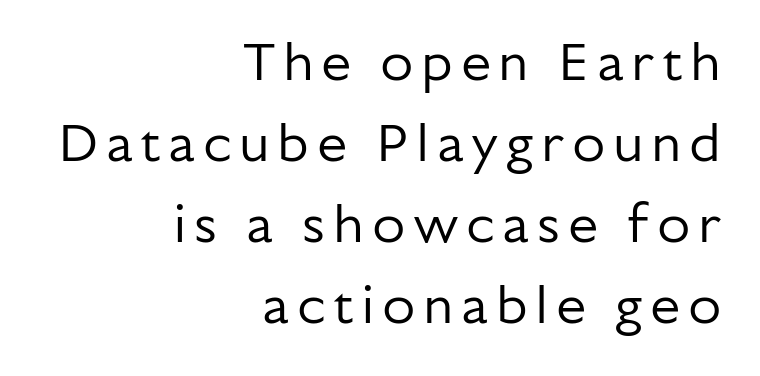
The image shows 54 px regular-weight sans-serif type, upright; set right-aligned, normal line spacing (1.5x), not underlined; low stroke contrast and a medium x-height.
